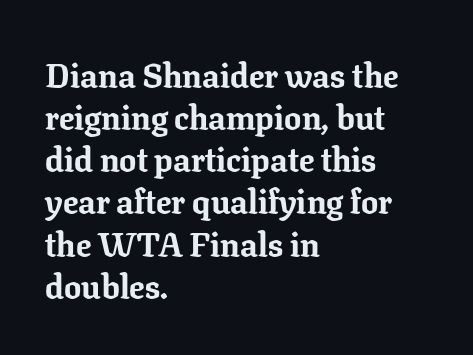
{"serif": "yes", "italic": "no", "bold": "yes", "weight": "bold", "width": "normal", "stroke_contrast": "low", "x_height": "medium", "monospaced": "no", "underline": "no", "align": "left", "line_spacing_ratio": 1.24, "letter_spacing": "normal", "letter_spacing_em": 0.0, "glyph_px": 34}
